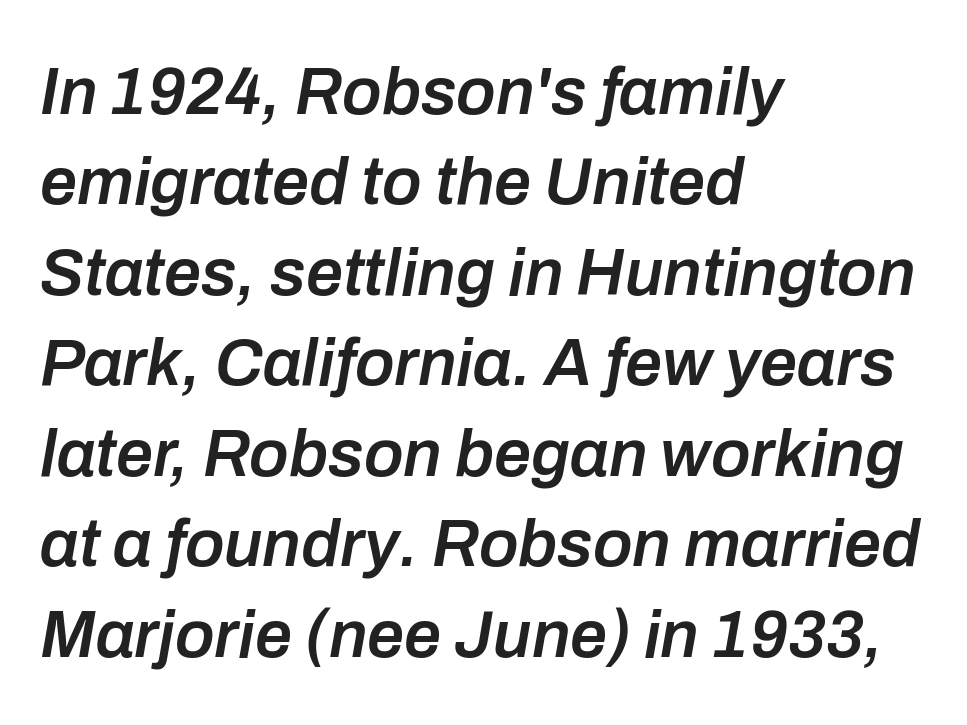
When letters slant like this, we call the style italic. A bit beefed up — I'd call it semibold rather than bold. Observe the ordinary spacing: letters are neighbours, not strangers. The paragraph has a hard left edge and a soft right edge.
